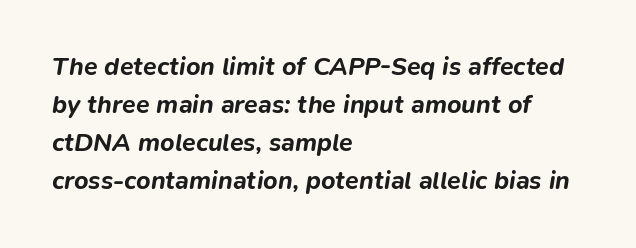
Observe the ordinary spacing: letters are neighbours, not strangers. Set as a true bold cut, around the 700 mark. Which margin do the lines hug? The left one — the right edge is uneven. Any mark beneath the type? The region is blank. Every character sits at an angle, as italics do. The rendering uses a moderate line-height, typical for paragraphs.
